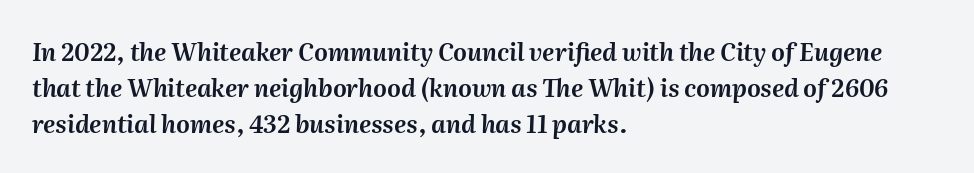
Q: Is the text italic (slanted)? A: Yes, it leans right by about 2 degrees.
Q: Is the text underlined? A: No.
Q: How is the paragraph aligned? A: Left-aligned.
Q: Is the spacing between letters normal or unusually wide? A: Normal.
Q: Is the spacing between lines tight, normal or loose? A: Normal.
